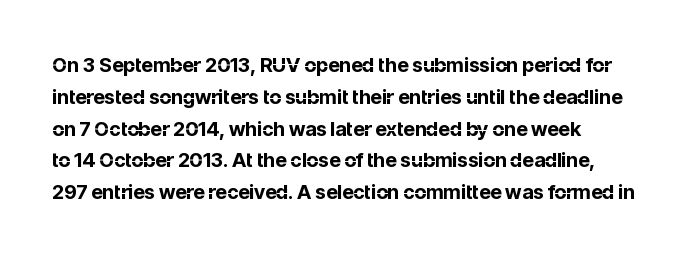
Q: Is the text bold? A: Yes.
Q: Is the text italic (slanted)? A: No, it is upright.
Q: Is the text underlined? A: No.
Q: How is the paragraph aligned? A: Left-aligned.
Q: Is the spacing between letters normal or unusually wide? A: Normal.
Q: Is the spacing between lines tight, normal or loose? A: Normal.
